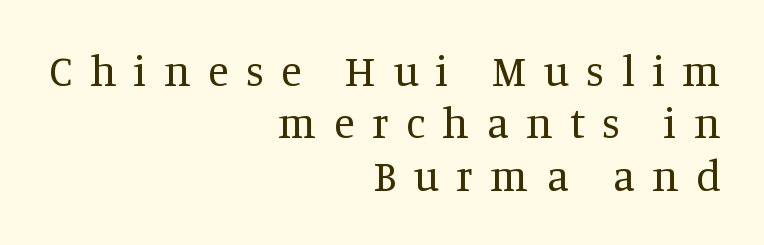
If you drew a ruler down the right edge, every line would touch it. Stem width sits at or under what a default text font uses. You could not count columns in this text — the font is proportionally spaced. Type style note: has serifs.
